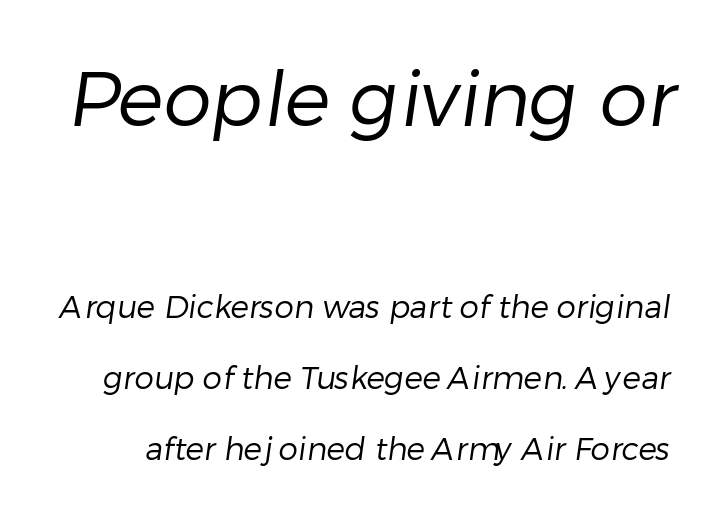
Reading top to bottom, the characters get smaller at the block break. No letter is thick-stroked: the sample isn't bold. Looks like regular typesetting: each glyph gets only the width it needs. If you measured baseline to baseline, you'd find a long distance.
